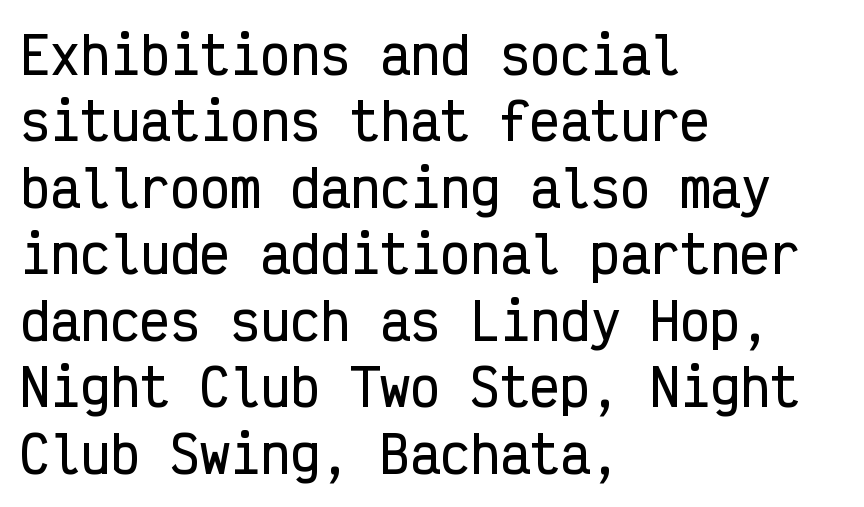
Q: Is the text italic (slanted)? A: No, it is upright.
Q: Is the typeface a serif or a sans-serif typeface? A: Sans-serif.
Q: Is the text underlined? A: No.
Q: How is the paragraph aligned? A: Left-aligned.
Q: Is the spacing between letters normal or unusually wide? A: Normal.
Q: Is the spacing between lines tight, normal or loose? A: Normal.
Q: Width (condensed, normal, or wide)? A: Condensed.
Q: Stroke contrast? A: Low.
Q: x-height? A: Medium.
Q: Monospaced? A: Yes.
